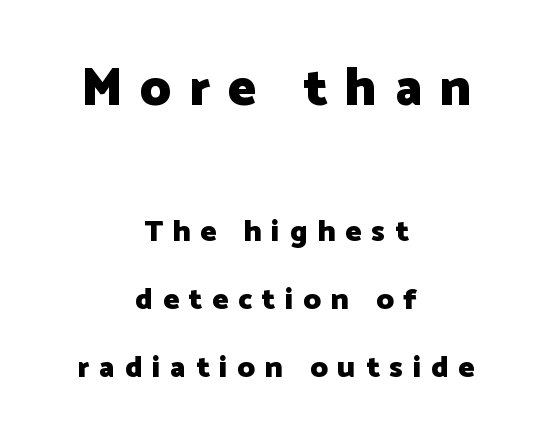
{"serif": "no", "italic": "no", "bold": "yes", "weight": "heavy", "width": "normal", "stroke_contrast": "low", "x_height": "medium", "monospaced": "no", "underline": "no", "align": "center", "line_spacing": "loose", "line_spacing_ratio": 2.26, "letter_spacing": "wide", "letter_spacing_em": 0.33, "larger_block": "first", "size_ratio": 1.77, "glyph_px": 53}
